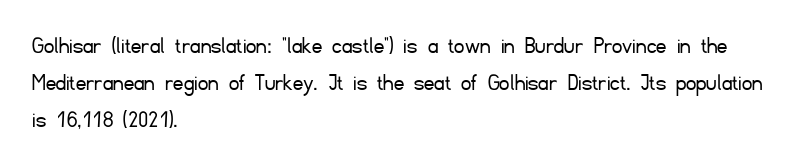
A typesetter would call this leading conventional body-copy spacing. Descender tails drop into unmarked territory. Visually the block forms a straight wall on the left and a jagged coastline on the right. Do the letters lean? They stand straight.
